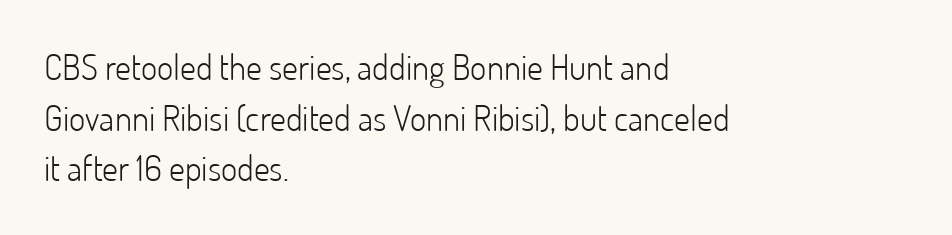
Nothing unusual about the tracking: characters are spaced as the font intends. Unlike italic type, these characters show no tilt at all. Regular leading. No chunkiness to these letters — they're not bold.
